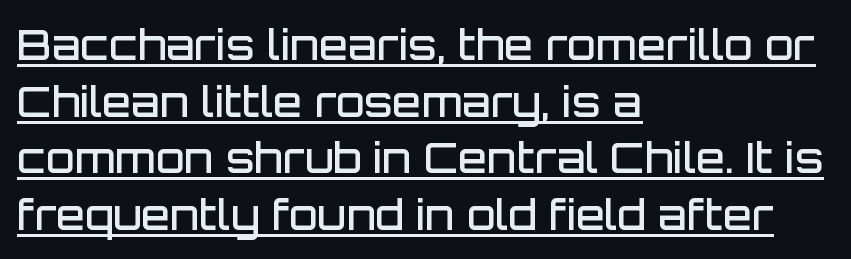
{"serif": "no", "italic": "no", "bold": "semi", "weight": "semibold", "width": "normal", "stroke_contrast": "low", "x_height": "large", "monospaced": "no", "underline": "yes", "align": "left", "line_spacing": "normal", "line_spacing_ratio": 1.35, "letter_spacing": "normal", "letter_spacing_em": 0.0, "glyph_px": 42}
